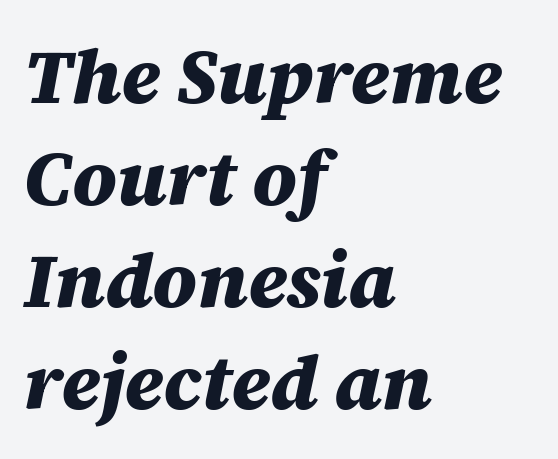
The letterforms sit shoulder to shoulder at normal distance. Decoration check: the copy has no underline. The passage is arranged the way most books set body copy — flush left. Varying glyph widths throughout — classic text-font behaviour.
